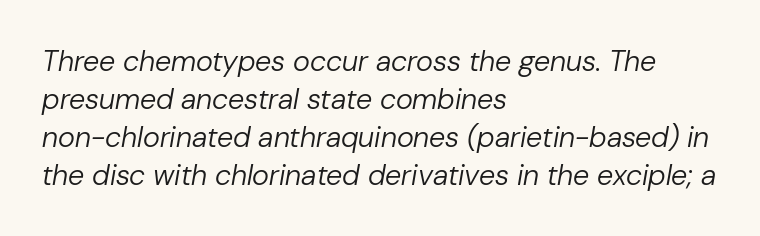
Q: Is the text bold? A: No.
Q: Is the text italic (slanted)? A: Yes, it leans right by about 10 degrees.
Q: Is the text underlined? A: No.
Q: How is the paragraph aligned? A: Left-aligned.
Q: Is the spacing between letters normal or unusually wide? A: Normal.
Q: Is the spacing between lines tight, normal or loose? A: Normal.
Q: Width (condensed, normal, or wide)? A: Normal.
Q: Stroke contrast? A: Low.
Q: x-height? A: Medium.
Q: Monospaced? A: No.
